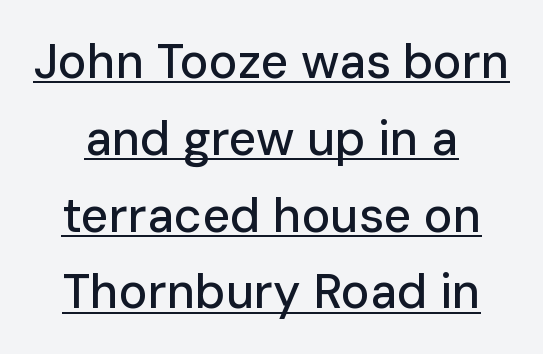
In terms of letterspacing, this is plain default setting. Think of a printed novel: that variable character pitch is what you see here. Nope, no serifs anywhere on these letters. Emphasis is given by a line drawn under the lettering.
